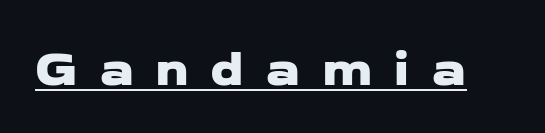
Q: Is the typeface a serif or a sans-serif typeface? A: Sans-serif.
Q: Is the text underlined? A: Yes.
Q: Is the spacing between letters normal or unusually wide? A: Unusually wide.
Q: Width (condensed, normal, or wide)? A: Wide.
Q: Stroke contrast? A: Low.
Q: x-height? A: Medium.
Q: Monospaced? A: No.
